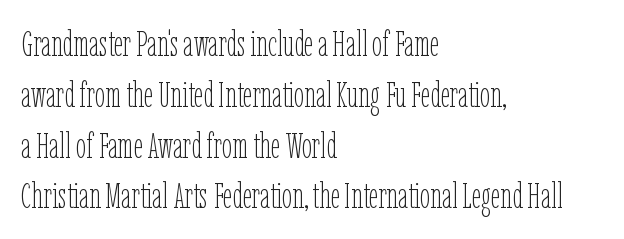
{"italic": "no", "bold": "no", "weight": "thin", "width": "condensed", "stroke_contrast": "low", "x_height": "medium", "monospaced": "no", "underline": "no", "align": "left", "line_spacing": "normal", "line_spacing_ratio": 1.41, "letter_spacing": "normal", "letter_spacing_em": 0.0, "glyph_px": 36}
